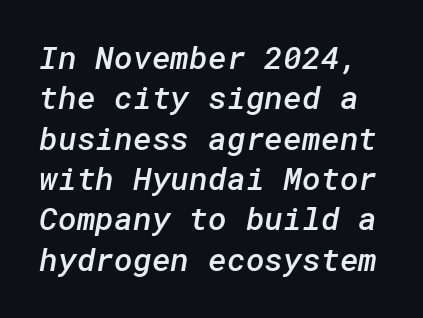
{"serif": "no", "bold": "semi", "weight": "semibold", "width": "normal", "stroke_contrast": "low", "x_height": "medium", "underline": "no", "line_spacing": "normal", "line_spacing_ratio": 1.26, "letter_spacing": "normal", "letter_spacing_em": 0.0, "glyph_px": 32}
